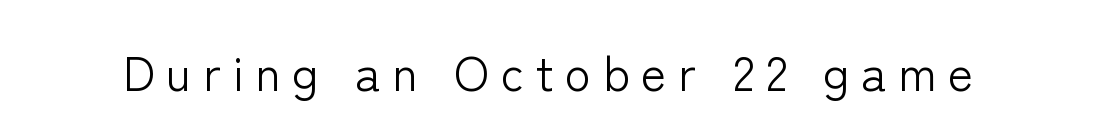
{"serif": "no", "italic": "no", "bold": "no", "weight": "light", "width": "normal", "stroke_contrast": "low", "x_height": "medium", "monospaced": "no", "underline": "no", "letter_spacing": "wide", "letter_spacing_em": 0.24, "glyph_px": 48}
